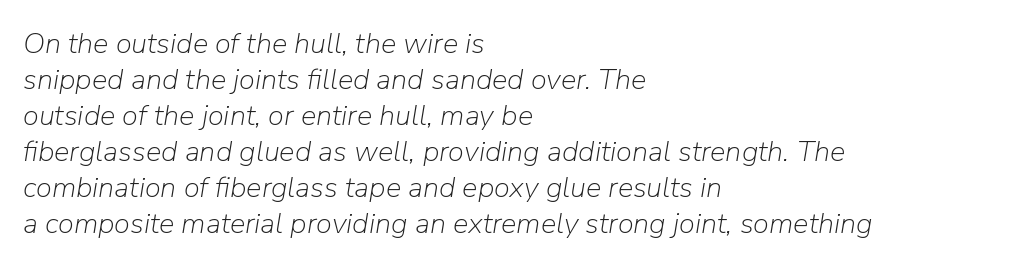
The image shows 29 px light type, italic (leaning right); set left-aligned, line spacing 1.24x, normal letter spacing, not underlined; low stroke contrast and a medium x-height.
